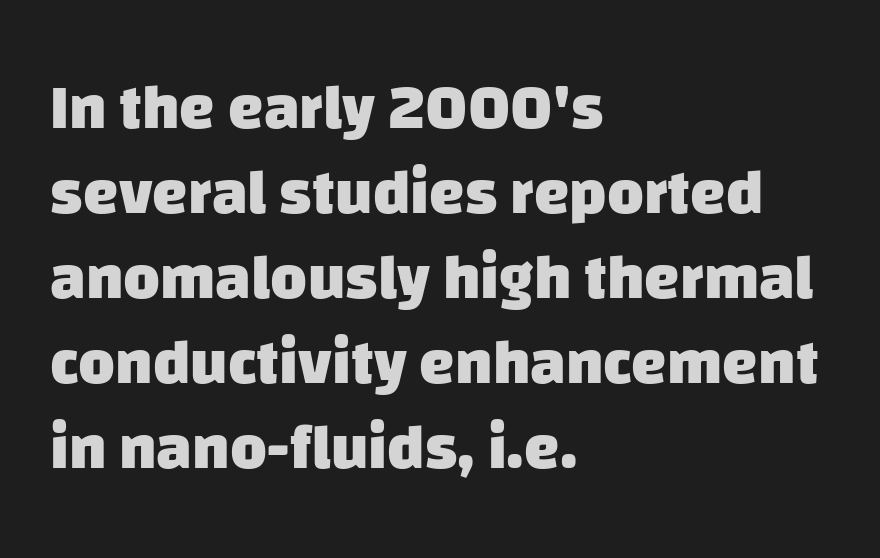
One glance says typical: line gaps are just what's usual. Weight check: bold — yes, fully. The glyphs are unaccompanied by any horizontal stroke below them. The rendering shows plain stroke endings on the letterforms — a sans-serif design. Think of a printed novel: that variable character pitch is what you see here.
